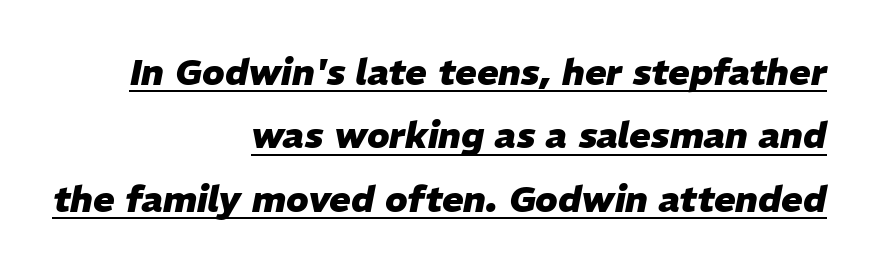
The image shows 36 px heavy type, italic (leaning right); set right-aligned, line spacing 1.76x, normal letter spacing, underlined; low stroke contrast and a medium x-height.
